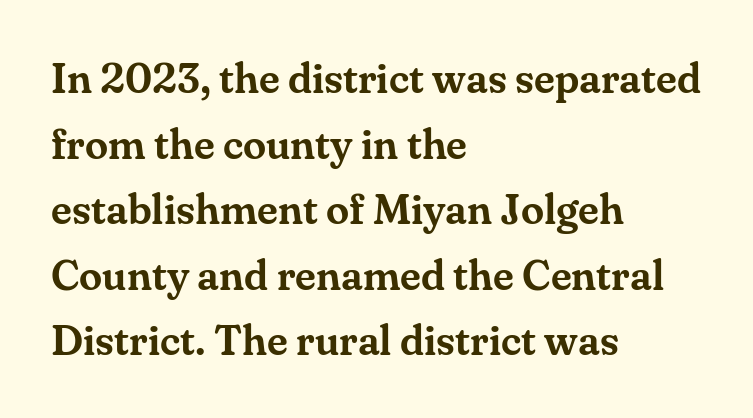
{"serif": "yes", "italic": "no", "width": "normal", "stroke_contrast": "medium", "x_height": "small", "monospaced": "no", "underline": "no", "align": "left", "line_spacing": "normal", "line_spacing_ratio": 1.56, "letter_spacing": "normal", "letter_spacing_em": 0.0, "glyph_px": 42}
